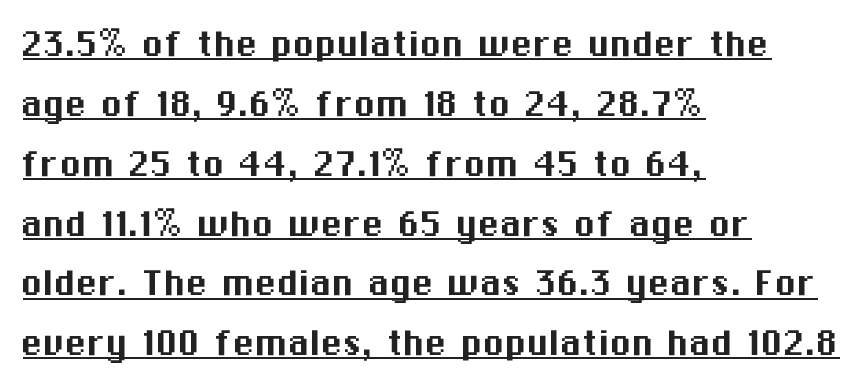
The text block is weighted toward the left margin, trailing off unevenly rightward. Unlike italic type, these characters show no tilt at all. Students, observe the line beneath the letters — that is underlining. Rows of type keep a routine distance in the vertical direction. Is this a sans? Yes — the strokes have no serifs. Observe the ordinary spacing: letters are neighbours, not strangers.
